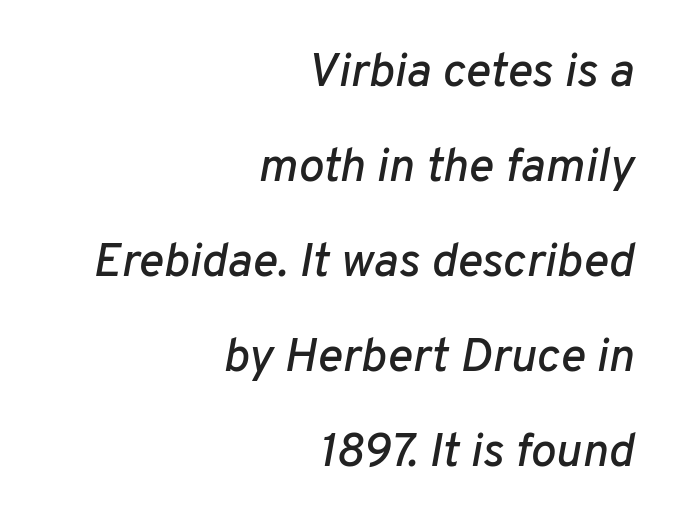
{"italic": "yes", "lean": "right", "slant_degrees": 10, "width": "normal", "stroke_contrast": "low", "x_height": "medium", "monospaced": "no", "underline": "no", "align": "right", "line_spacing": "loose", "line_spacing_ratio": 1.98, "letter_spacing": "normal", "letter_spacing_em": 0.0, "glyph_px": 48}
